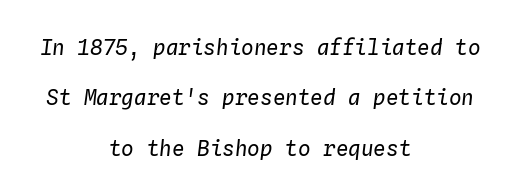
The typesetter chose a symmetrical, centered arrangement here. Default kerning and tracking; the words read as compact shapes. Stem width sits at or under what a default text font uses. Beneath every word, the page is bare. Vertical spacing — loose.
